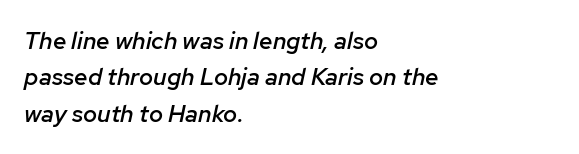
Q: Is the text bold? A: Semi-bold.
Q: Is the text italic (slanted)? A: Yes, it leans right by about 12 degrees.
Q: Is the text underlined? A: No.
Q: How is the paragraph aligned? A: Left-aligned.
Q: Is the spacing between letters normal or unusually wide? A: Normal.
Q: Is the spacing between lines tight, normal or loose? A: Normal.
